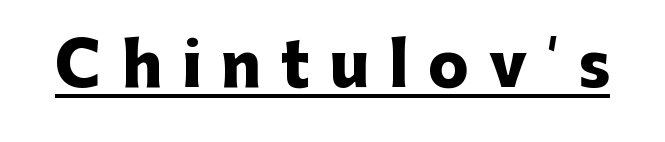
Q: Is the text bold? A: Yes.
Q: Is the text italic (slanted)? A: No, it is upright.
Q: Is the typeface a serif or a sans-serif typeface? A: Sans-serif.
Q: Is the text underlined? A: Yes.
Q: Is the spacing between letters normal or unusually wide? A: Unusually wide.
Q: Width (condensed, normal, or wide)? A: Normal.
Q: Stroke contrast? A: Low.
Q: x-height? A: Medium.
Q: Monospaced? A: No.
